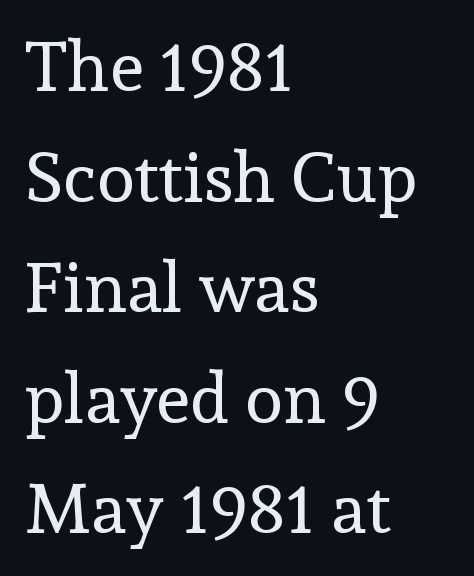
{"serif": "yes", "italic": "no", "bold": "no", "weight": "regular", "width": "normal", "x_height": "medium", "monospaced": "no", "underline": "no", "align": "left", "line_spacing": "normal", "line_spacing_ratio": 1.58, "letter_spacing": "normal", "letter_spacing_em": 0.0, "glyph_px": 70}
